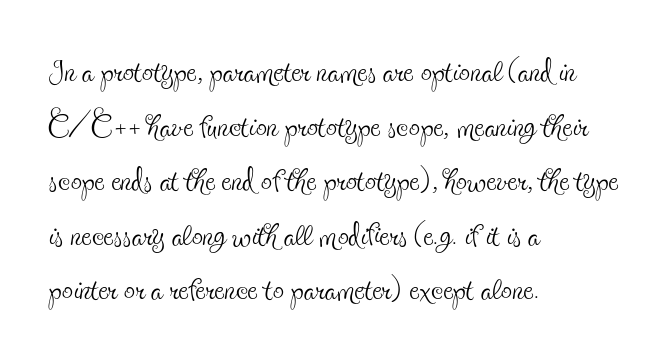
Q: Is the text bold? A: No.
Q: Is the typeface a serif or a sans-serif typeface? A: Serif.
Q: Is the text underlined? A: No.
Q: How is the paragraph aligned? A: Left-aligned.
Q: Is the spacing between letters normal or unusually wide? A: Normal.
Q: Width (condensed, normal, or wide)? A: Condensed.
Q: x-height? A: Small.
Q: Monospaced? A: No.
